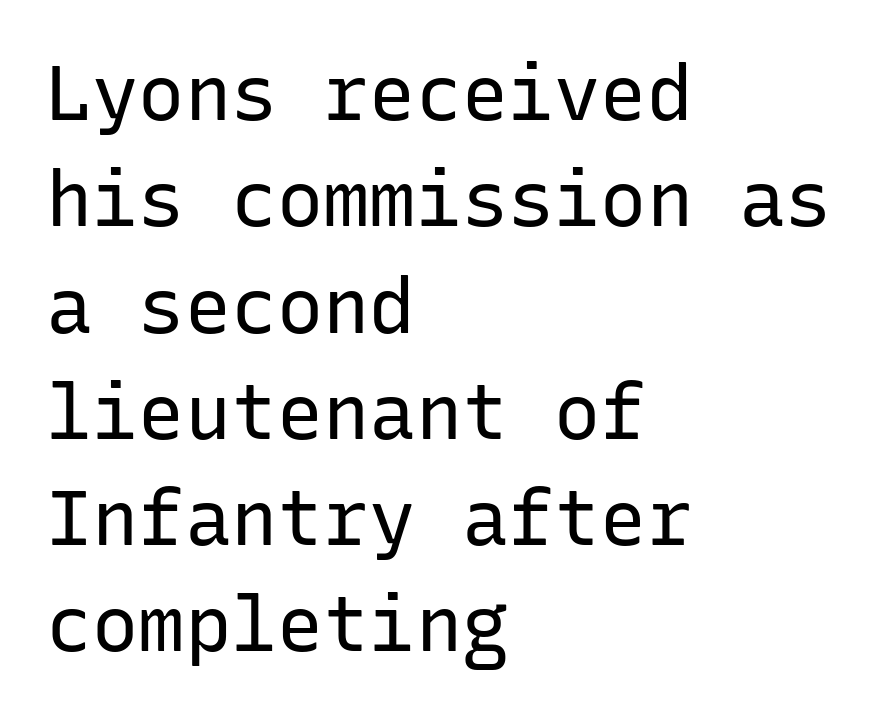
{"serif": "no", "italic": "no", "bold": "no", "weight": "regular", "width": "normal", "stroke_contrast": "low", "x_height": "medium", "monospaced": "yes", "underline": "no", "align": "left", "line_spacing": "normal", "line_spacing_ratio": 1.38, "letter_spacing": "normal", "letter_spacing_em": 0.0, "glyph_px": 77}
